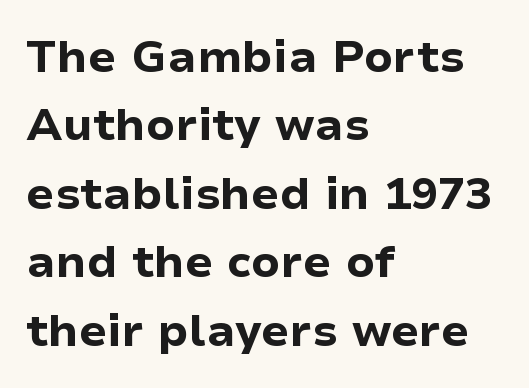
The image shows 45 px bold sans-serif type, upright; set left-aligned, normal line spacing (1.52x), normal letter spacing, not underlined; low stroke contrast and a medium x-height.
